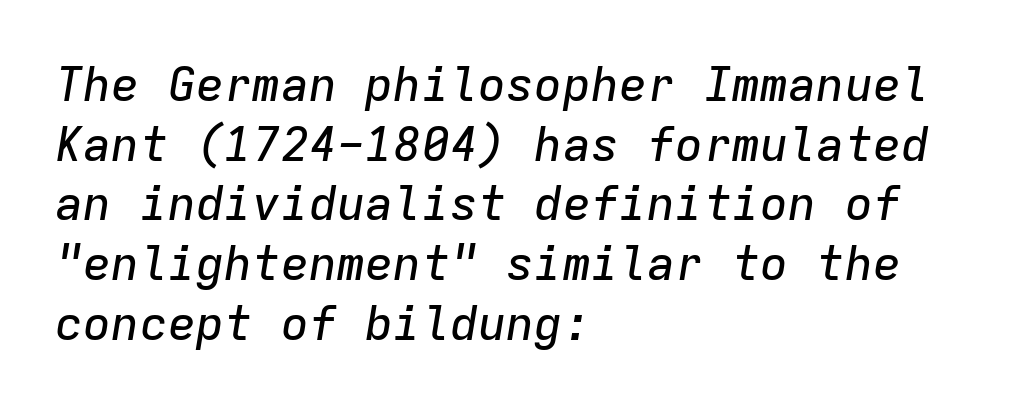
Vertical spacing — default. Is the block centered? No — it sits flush against the left margin. Honestly, the letter spacing is just normal — you wouldn't notice it. Decoration check: the copy has no underline. Compared with ordinary roman type, these characters are visibly tilted. Monospaced: the letters line up in strict vertical columns.
